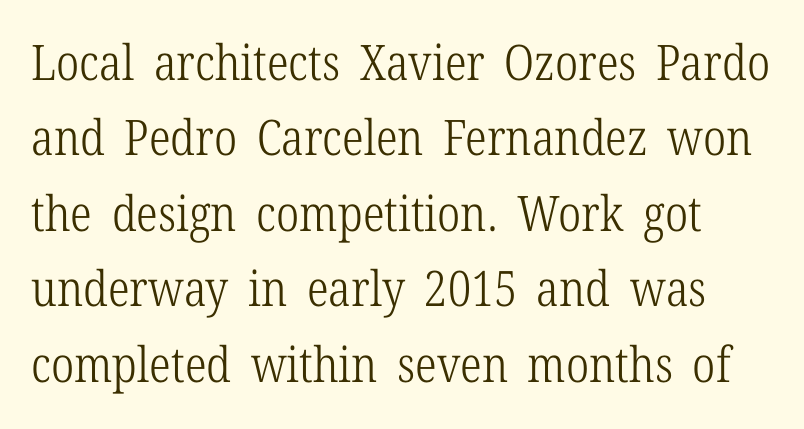
Honestly, the row spacing looks completely unremarkable. Clear beneath every line of the passage. Each word holds together tightly as a unit, with standard inter-letter gaps. Rendered with straight, roman letterforms. A light-to-regular cut is what we see here. Typographically, this falls in the serif category.
